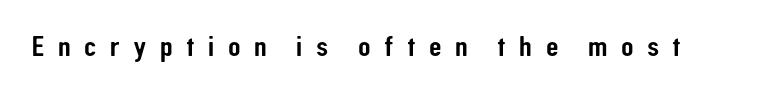
Serifs: no, the terminals of the letterforms are clean. Between one letter and the next there's a generous, obvious gap. Notice how the stems are strictly vertical — no italics here. Do the characters align in a grid? No, the font is proportional.
